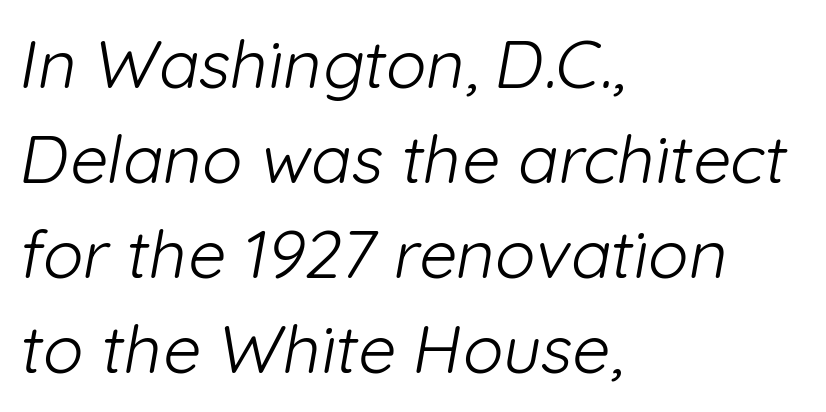
The image shows 67 px light sans-serif type; set left-aligned, normal line spacing (1.42x), normal letter spacing, not underlined; low stroke contrast and a medium x-height.
